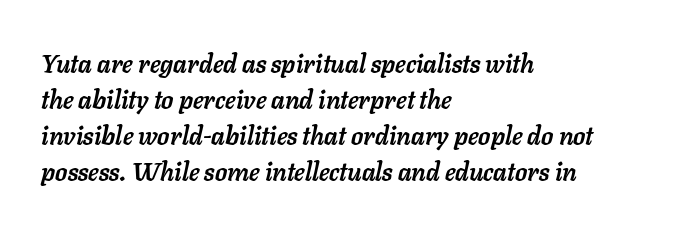
Only glyphs here, with clear space below each row. Bold? Absolutely — the strokes are thick and heavy. Letter spacing: default. The typography opts for an oblique posture over an upright one. Interline gaps are of average width in this sample.
